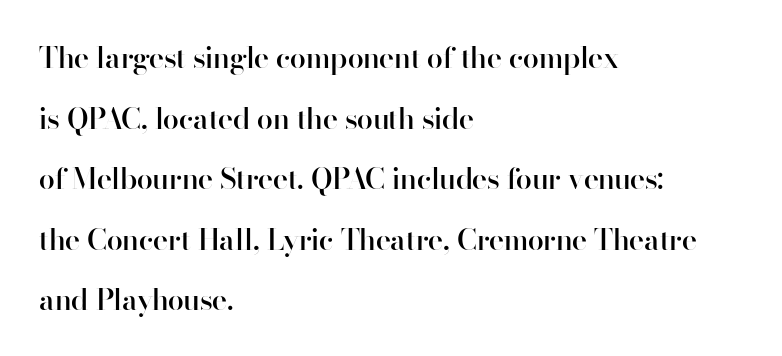
Q: Is the text bold? A: Semi-bold.
Q: Is the text italic (slanted)? A: No, it is upright.
Q: Is the typeface a serif or a sans-serif typeface? A: Sans-serif.
Q: Is the text underlined? A: No.
Q: How is the paragraph aligned? A: Left-aligned.
Q: Is the spacing between letters normal or unusually wide? A: Normal.
Q: Is the spacing between lines tight, normal or loose? A: Loose.
Q: Width (condensed, normal, or wide)? A: Normal.
Q: Stroke contrast? A: High.
Q: x-height? A: Small.
Q: Monospaced? A: No.
